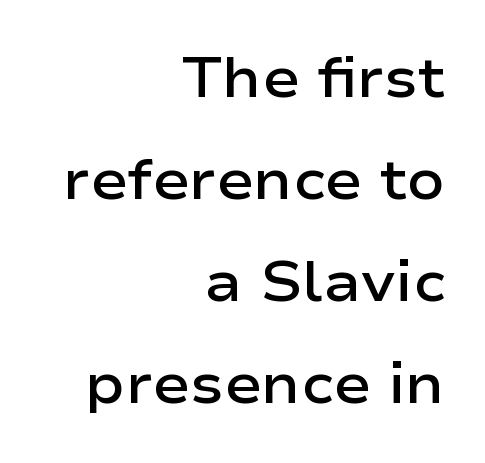
Q: Is the text bold? A: Semi-bold.
Q: Is the text italic (slanted)? A: No, it is upright.
Q: Is the typeface a serif or a sans-serif typeface? A: Sans-serif.
Q: Is the text underlined? A: No.
Q: How is the paragraph aligned? A: Right-aligned.
Q: Is the spacing between letters normal or unusually wide? A: Normal.
Q: Width (condensed, normal, or wide)? A: Wide.
Q: Stroke contrast? A: Low.
Q: x-height? A: Medium.
Q: Monospaced? A: No.
